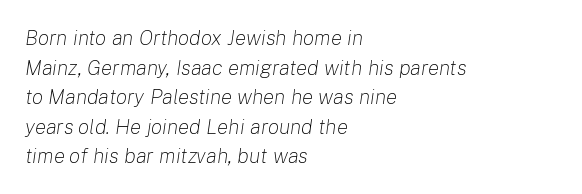
The image shows 21 px text type, italic (leaning right); set left-aligned, normal line spacing (1.41x), normal letter spacing, not underlined.
